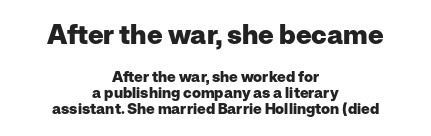
The image shows 27 px bold type, upright; set centered, tight line spacing (1.06x), normal letter spacing, not underlined; the first (top) block is 1.8x larger.
